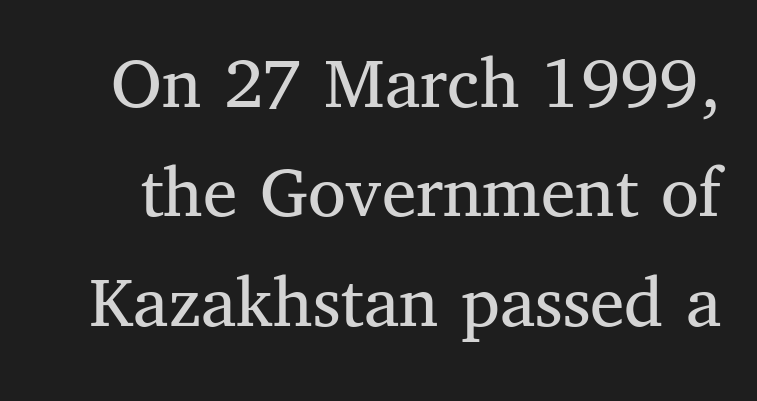
I'd call this a serif setting — the letters wear small feet. Ordinary non-slanted type is in use. The face used here is rendered with its standard letterfit. The face used here is proportionally spaced, like ordinary book or web type. Bare-footed words on every line. These lines sit exactly where default settings would place them.
